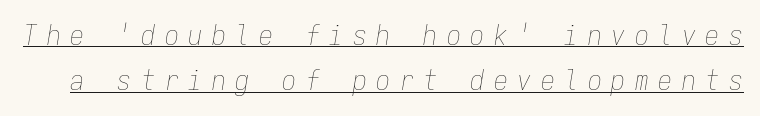
{"italic": "yes", "lean": "right", "slant_degrees": 9, "bold": "no", "weight": "thin", "width": "condensed", "stroke_contrast": "low", "x_height": "medium", "monospaced": "yes", "underline": "yes", "line_spacing": "normal", "line_spacing_ratio": 1.62, "letter_spacing": "wide", "letter_spacing_em": 0.34, "glyph_px": 28}
